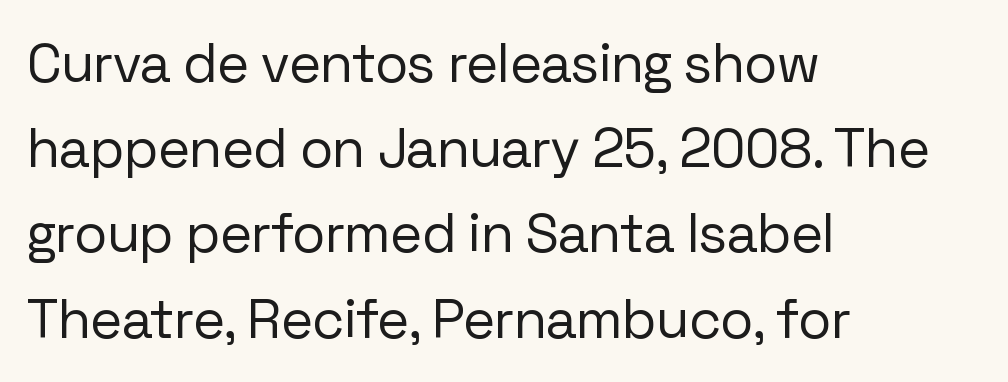
{"serif": "no", "italic": "no", "bold": "no", "weight": "regular", "width": "normal", "stroke_contrast": "low", "x_height": "medium", "monospaced": "no", "underline": "no", "align": "left", "line_spacing": "normal", "line_spacing_ratio": 1.55, "letter_spacing": "normal", "letter_spacing_em": 0.0, "glyph_px": 55}
